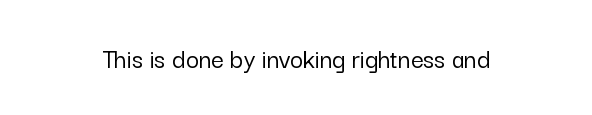
Q: Is the text italic (slanted)? A: No, it is upright.
Q: Is the typeface a serif or a sans-serif typeface? A: Sans-serif.
Q: Is the text underlined? A: No.
Q: Is the spacing between letters normal or unusually wide? A: Normal.
Q: Width (condensed, normal, or wide)? A: Normal.
Q: Stroke contrast? A: Low.
Q: x-height? A: Medium.
Q: Monospaced? A: No.
